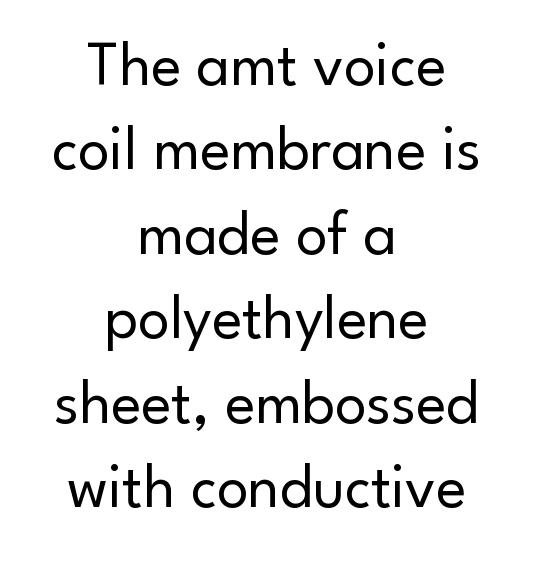
The image shows 63 px regular-weight sans-serif type, upright; set centered, normal line spacing (1.34x), normal letter spacing, not underlined; low stroke contrast and a small x-height.
